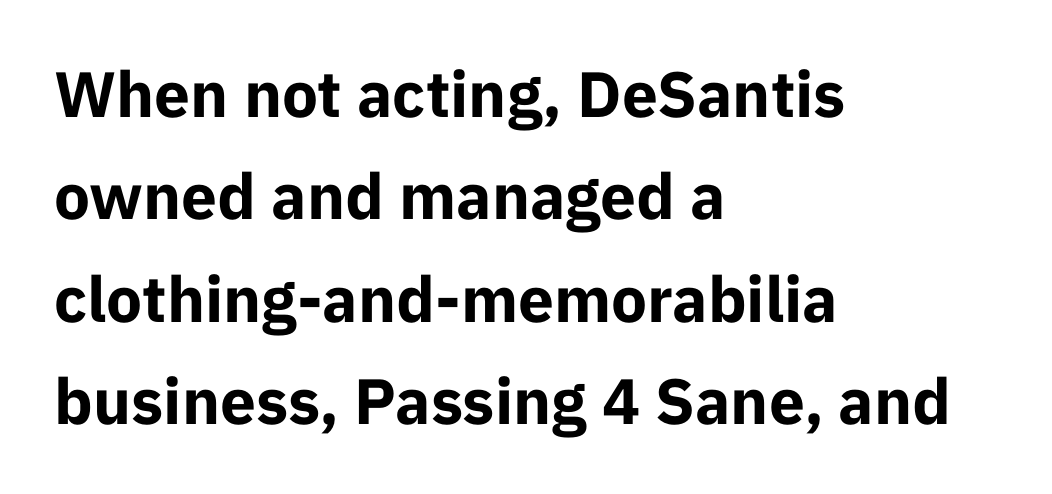
{"serif": "no", "italic": "no", "bold": "yes", "weight": "bold", "width": "normal", "stroke_contrast": "low", "x_height": "medium", "monospaced": "no", "underline": "no", "align": "left", "line_spacing": "normal", "line_spacing_ratio": 1.6, "letter_spacing": "normal", "letter_spacing_em": 0.0, "glyph_px": 64}
